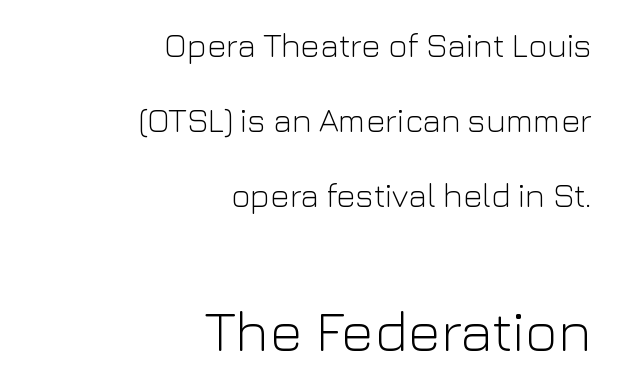
{"serif": "no", "italic": "no", "bold": "no", "weight": "light", "width": "normal", "stroke_contrast": "low", "x_height": "medium", "monospaced": "no", "underline": "no", "align": "right", "line_spacing": "loose", "line_spacing_ratio": 2.28, "letter_spacing": "normal", "letter_spacing_em": 0.0, "larger_block": "second", "size_ratio": 1.73, "glyph_px": 57}
